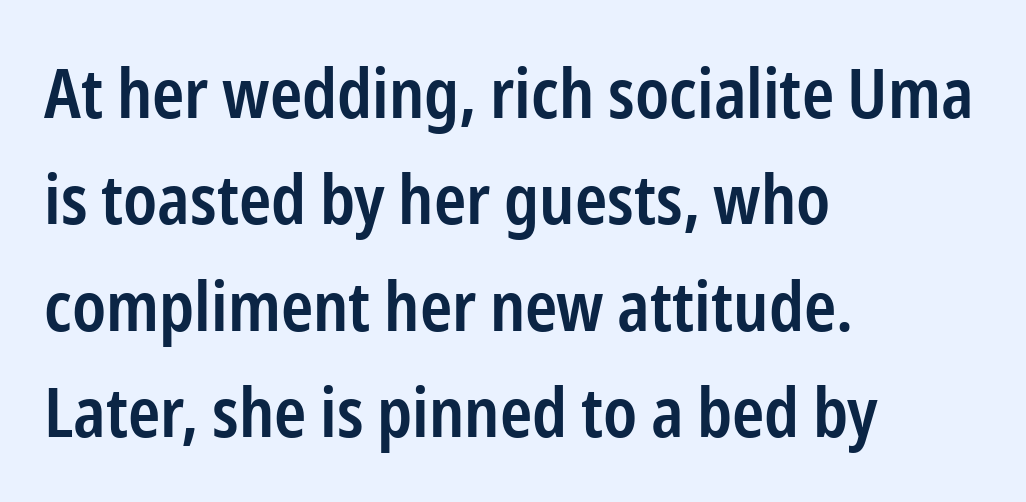
The image shows 69 px semibold, condensed sans-serif type, upright; set left-aligned, normal line spacing (1.54x), normal letter spacing, not underlined; low stroke contrast and a medium x-height.
